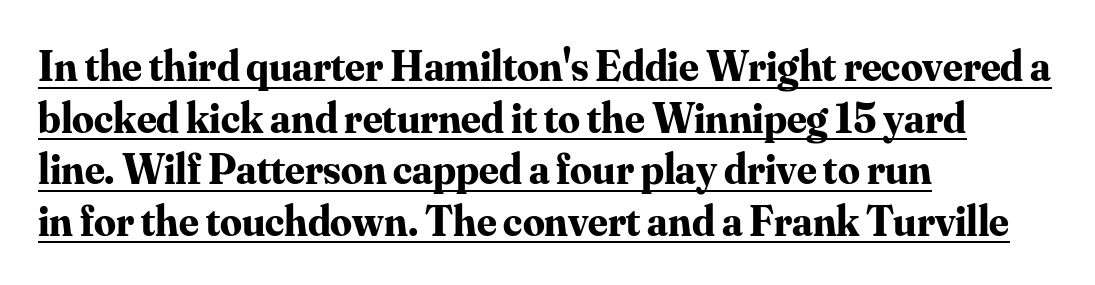
The image shows 43 px bold serif type, upright; set left-aligned, line spacing 1.2x, normal letter spacing, underlined; medium stroke contrast and a small x-height.
